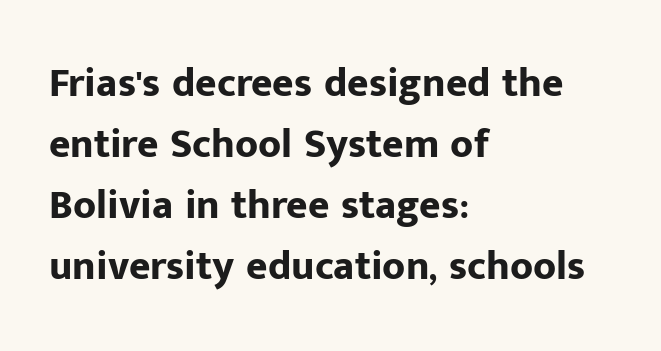
{"serif": "no", "italic": "no", "bold": "yes", "weight": "bold", "width": "normal", "stroke_contrast": "low", "x_height": "medium", "monospaced": "no", "underline": "no", "align": "left", "line_spacing": "normal", "line_spacing_ratio": 1.49, "letter_spacing": "normal", "letter_spacing_em": 0.0, "glyph_px": 41}
